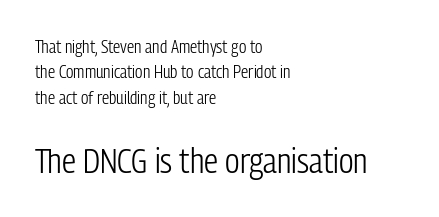
This is roman type, the default non-slanted kind. Vertical stems look standard width or narrower in stroke. Here the designer chose a conventional face with non-uniform glyph widths. In this sample the second text group is rendered at the bigger scale. Letterform terminals end flat and unadorned throughout the passage. Horizontal bands of white between lines are of average thickness.
